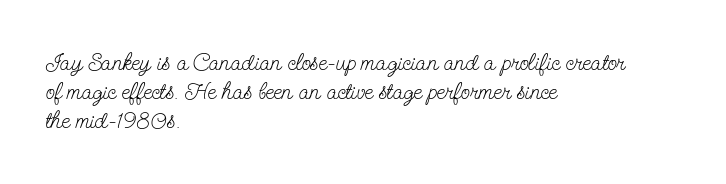
The strokes carry an ordinary text weight at most. Default kerning and tracking; the words read as compact shapes. The gap between lines stays unmarked.
